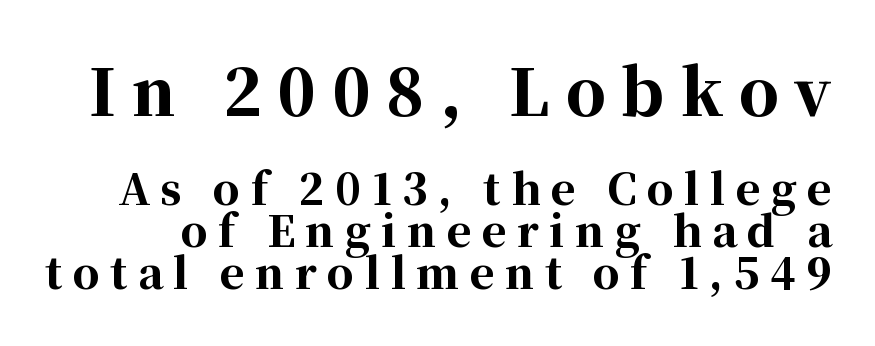
Q: Is the text bold? A: Yes.
Q: Is the text italic (slanted)? A: No, it is upright.
Q: Is the typeface a serif or a sans-serif typeface? A: Serif.
Q: Is the text underlined? A: No.
Q: Is the spacing between letters normal or unusually wide? A: Unusually wide.
Q: Is the spacing between lines tight, normal or loose? A: Tight.
Q: Which block of text is set in a larger size, the first (top) or the second (bottom)? A: The first (top) one.
Q: Width (condensed, normal, or wide)? A: Normal.
Q: Stroke contrast? A: High.
Q: x-height? A: Medium.
Q: Monospaced? A: No.
